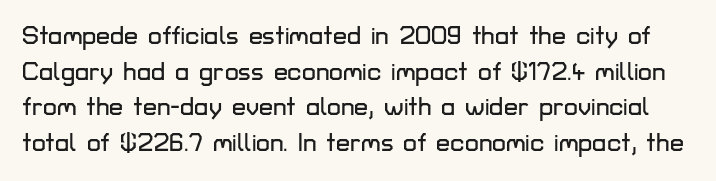
The type sits square on the baseline with zero lean. Anything drawn beneath the words? Only blank space. Leading: standard. Tracking here is standard; glyphs follow each other at the usual distance.
